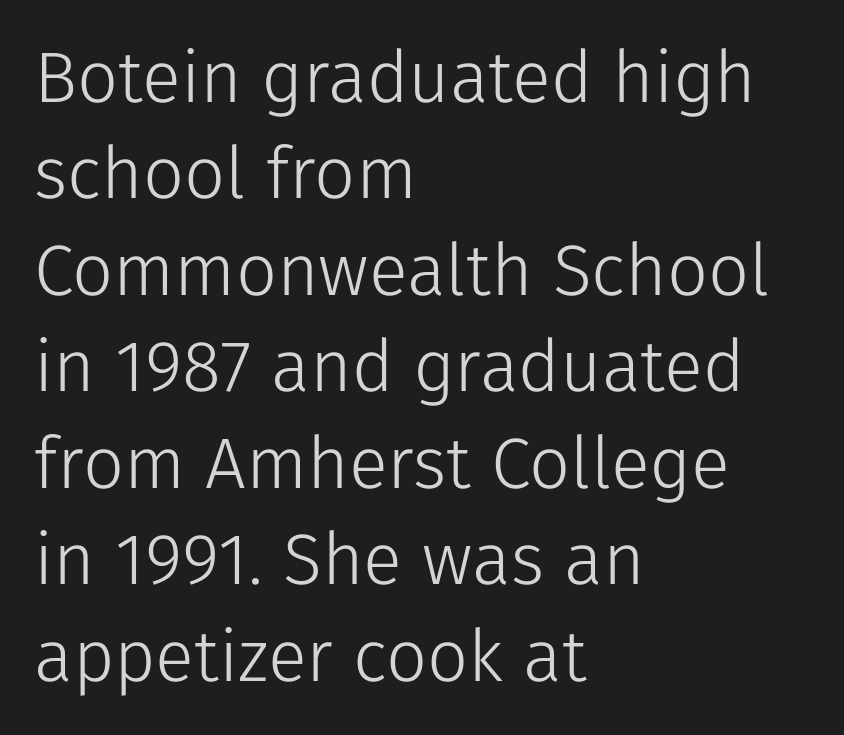
Q: Is the text bold? A: No.
Q: Is the text italic (slanted)? A: No, it is upright.
Q: Is the typeface a serif or a sans-serif typeface? A: Sans-serif.
Q: Is the text underlined? A: No.
Q: How is the paragraph aligned? A: Left-aligned.
Q: Is the spacing between letters normal or unusually wide? A: Normal.
Q: Is the spacing between lines tight, normal or loose? A: Normal.
Q: Width (condensed, normal, or wide)? A: Normal.
Q: Stroke contrast? A: Low.
Q: x-height? A: Medium.
Q: Monospaced? A: No.
